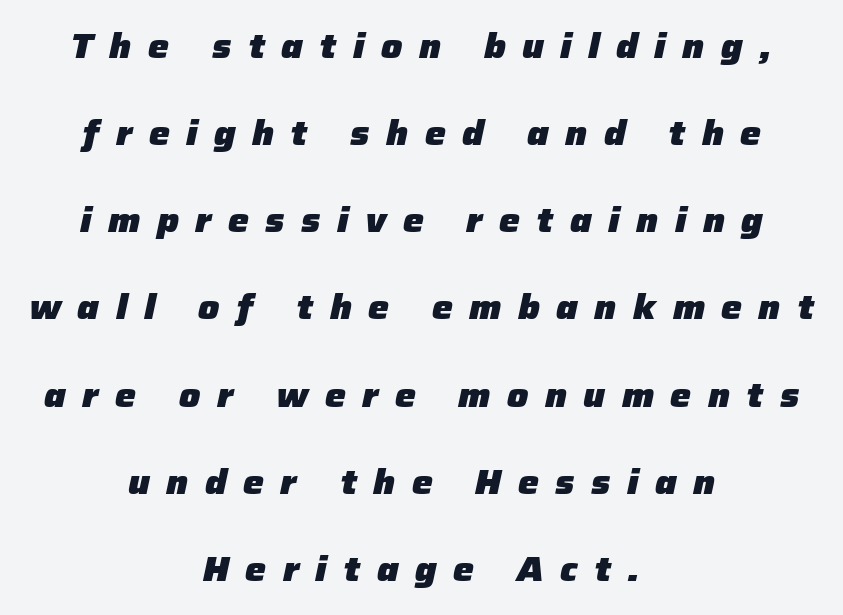
The image shows 35 px heavy type, italic (leaning right); set centered, loose line spacing (2.49x), unusually wide letter spacing (+0.47 em), not underlined; low stroke contrast and a medium x-height.
